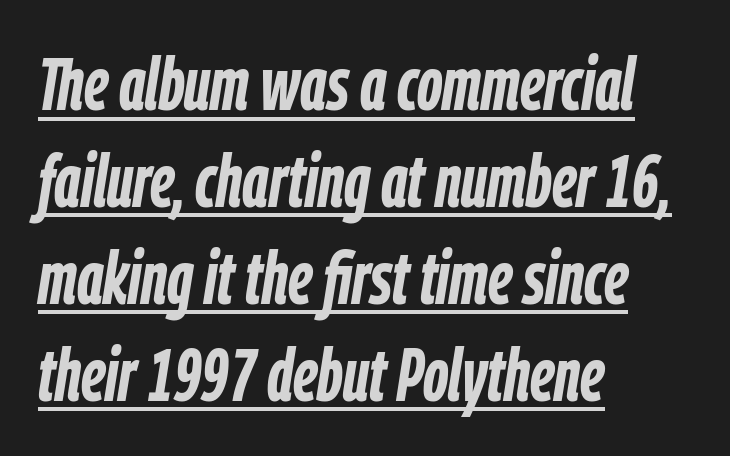
The image shows 74 px semibold, condensed type, italic (leaning right); set left-aligned, normal line spacing (1.31x), normal letter spacing, underlined; low stroke contrast and a medium x-height.
